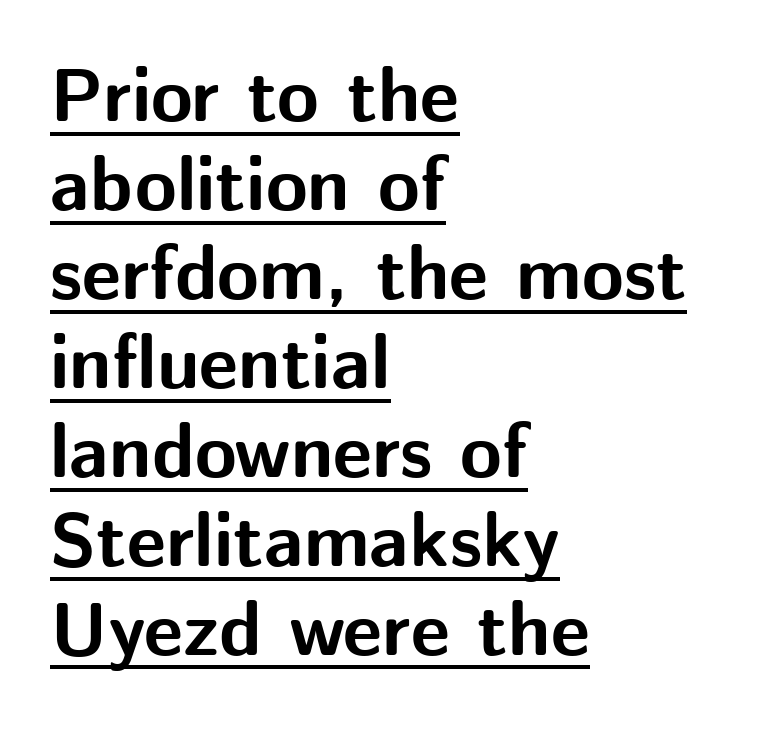
{"serif": "no", "italic": "no", "bold": "yes", "weight": "bold", "width": "normal", "stroke_contrast": "medium", "x_height": "medium", "monospaced": "no", "underline": "yes", "align": "left", "line_spacing_ratio": 1.17, "letter_spacing": "normal", "letter_spacing_em": 0.0, "glyph_px": 76}
